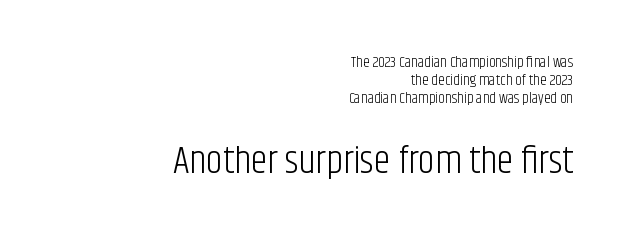
{"serif": "no", "italic": "no", "bold": "no", "weight": "light", "width": "condensed", "stroke_contrast": "low", "x_height": "large", "monospaced": "no", "underline": "no", "align": "right", "line_spacing_ratio": 1.21, "letter_spacing": "normal", "letter_spacing_em": 0.0, "larger_block": "second", "size_ratio": 2.53, "glyph_px": 38}
